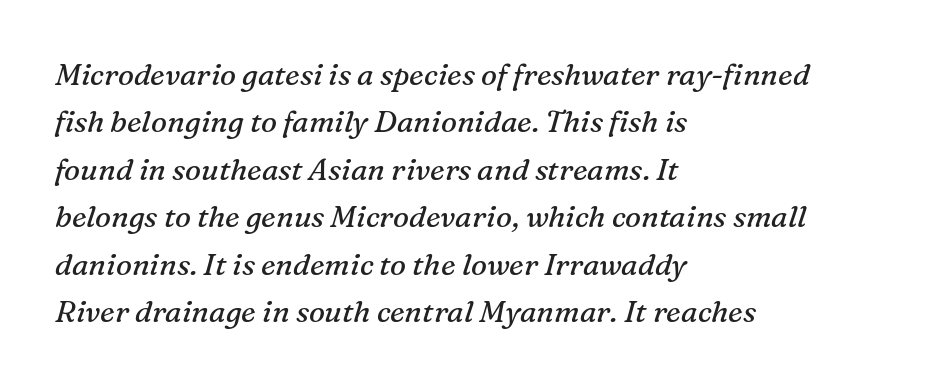
The image shows 30 px regular-weight serif type, italic (leaning right); set left-aligned, normal line spacing (1.58x), normal letter spacing, not underlined; medium stroke contrast and a medium x-height.
